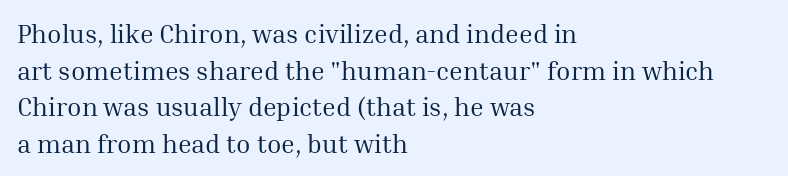
In CSS terms this would be text-align: left. The words here are not underlined. The font is comparable to plain body text, perhaps lighter. Every character sits straight up, as roman type does. The vertical gap from one line to the next is medium. Compared with typical body copy, the letter spacing here is the same.
